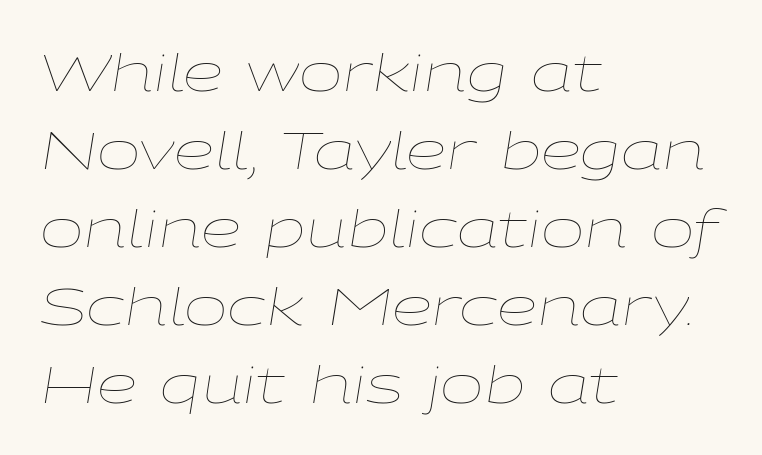
The image shows 52 px thin, wide type, italic (leaning right); set left-aligned, normal line spacing (1.5x), normal letter spacing, not underlined; low stroke contrast and a medium x-height.
